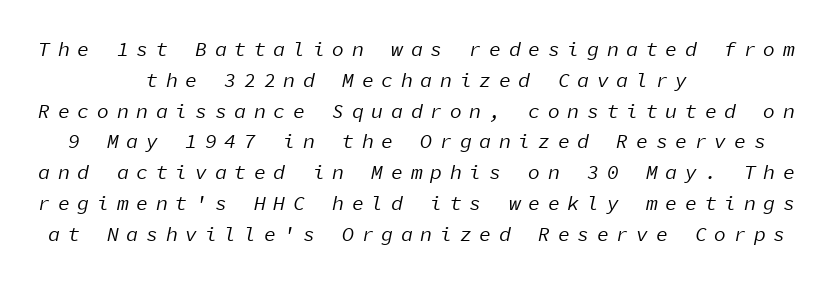
Q: Is the text bold? A: No.
Q: Is the text italic (slanted)? A: Yes, it leans right by about 11 degrees.
Q: Is the text underlined? A: No.
Q: How is the paragraph aligned? A: Centered.
Q: Is the spacing between letters normal or unusually wide? A: Unusually wide.
Q: Is the spacing between lines tight, normal or loose? A: Normal.
